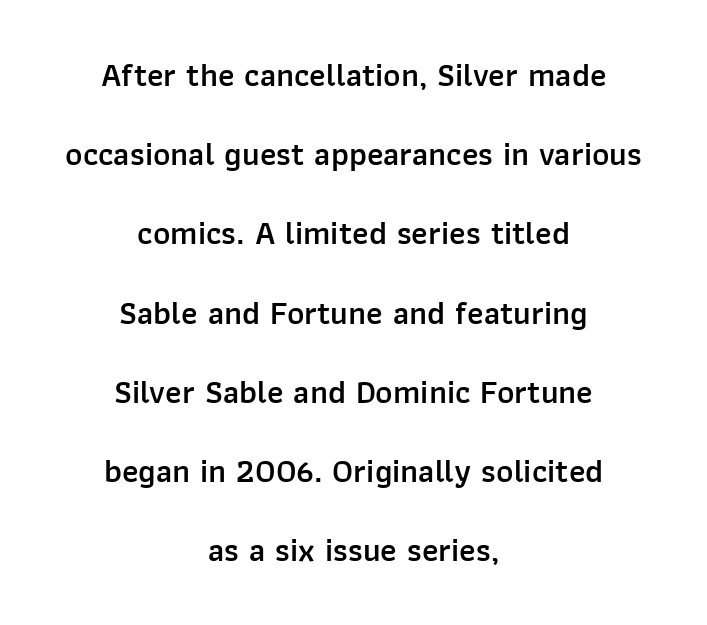
{"serif": "no", "italic": "no", "bold": "semi", "weight": "semibold", "width": "normal", "stroke_contrast": "low", "x_height": "medium", "monospaced": "no", "underline": "no", "align": "center", "line_spacing": "loose", "line_spacing_ratio": 2.4, "letter_spacing": "normal", "letter_spacing_em": 0.0, "glyph_px": 33}
